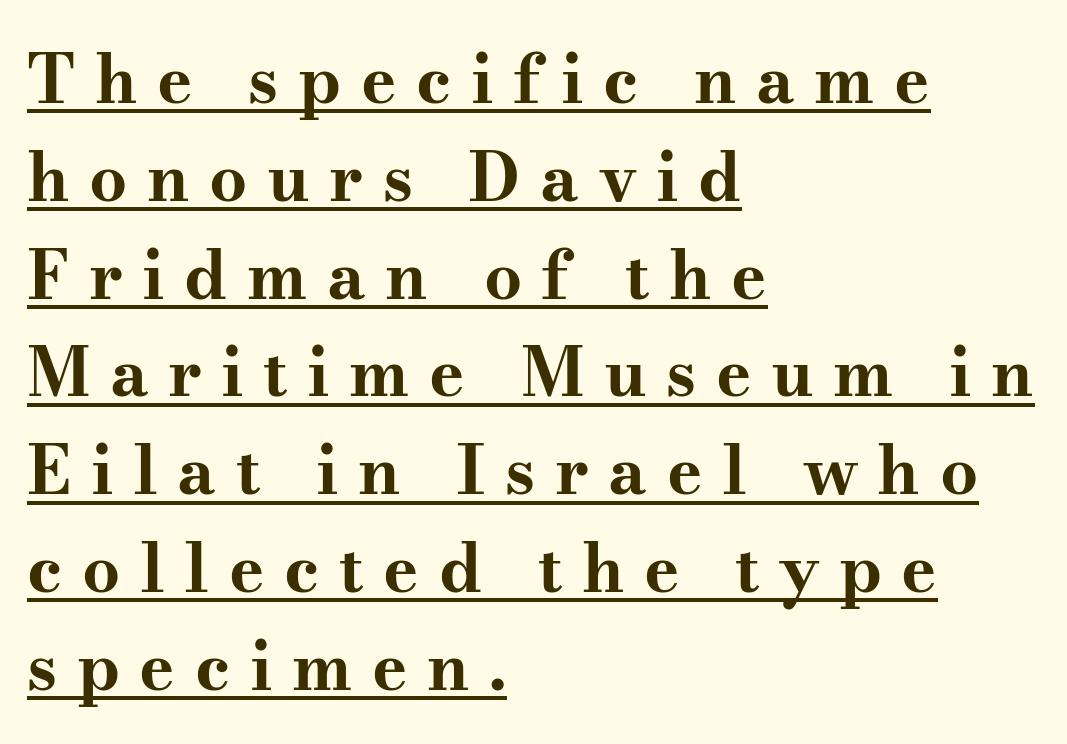
{"serif": "yes", "italic": "no", "bold": "yes", "weight": "bold", "width": "wide", "stroke_contrast": "medium", "x_height": "small", "monospaced": "no", "underline": "yes", "align": "left", "line_spacing": "normal", "line_spacing_ratio": 1.46, "letter_spacing": "wide", "letter_spacing_em": 0.29, "glyph_px": 67}
